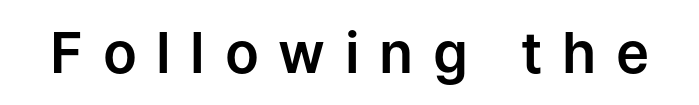
The image shows 56 px sans-serif type, upright; set unusually wide letter spacing (+0.35 em), not underlined; low stroke contrast and a medium x-height.
